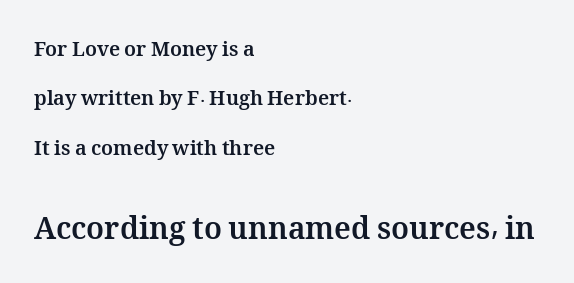
{"italic": "no", "bold": "yes", "weight": "bold", "width": "normal", "stroke_contrast": "medium", "x_height": "medium", "monospaced": "no", "underline": "no", "align": "left", "line_spacing": "loose", "line_spacing_ratio": 2.47, "letter_spacing": "normal", "letter_spacing_em": 0.0, "larger_block": "second", "size_ratio": 1.5, "glyph_px": 30}
